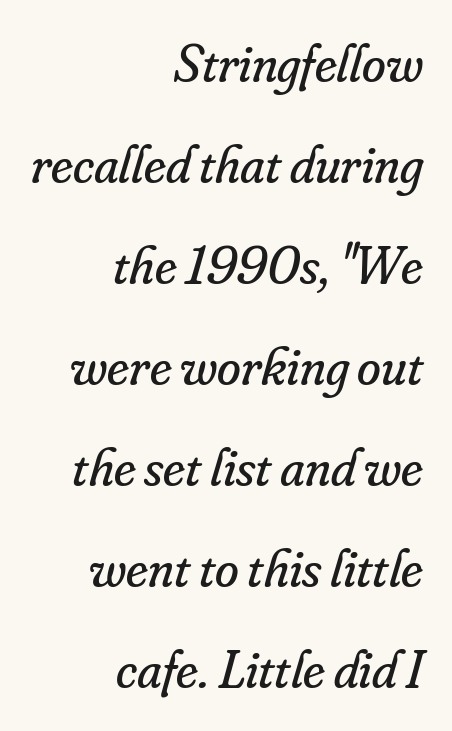
Q: Is the text bold? A: No.
Q: Is the text italic (slanted)? A: Yes, it leans right by about 16 degrees.
Q: Is the typeface a serif or a sans-serif typeface? A: Serif.
Q: Is the text underlined? A: No.
Q: How is the paragraph aligned? A: Right-aligned.
Q: Is the spacing between letters normal or unusually wide? A: Normal.
Q: Width (condensed, normal, or wide)? A: Normal.
Q: Stroke contrast? A: Low.
Q: x-height? A: Small.
Q: Monospaced? A: No.
